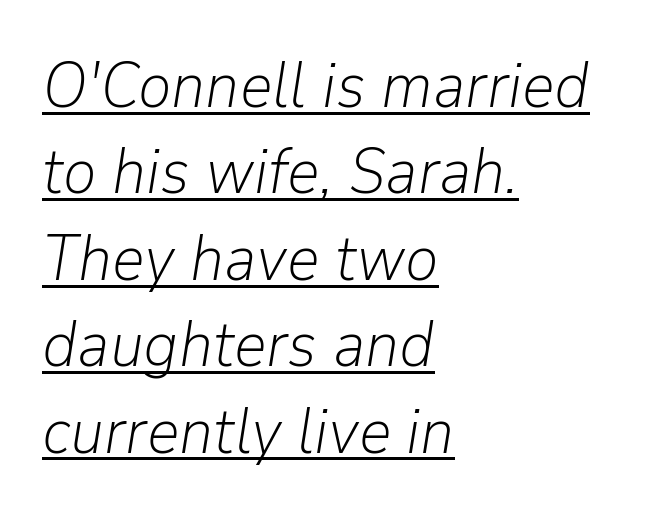
A baseline rule has been typeset under these characters. Tall strokes in this sample are angled rather than plumb. You could not count columns in this text — the font is proportionally spaced. Visually the block forms a straight wall on the left and a jagged coastline on the right. The type is set solid horizontally, with unmodified tracking.
